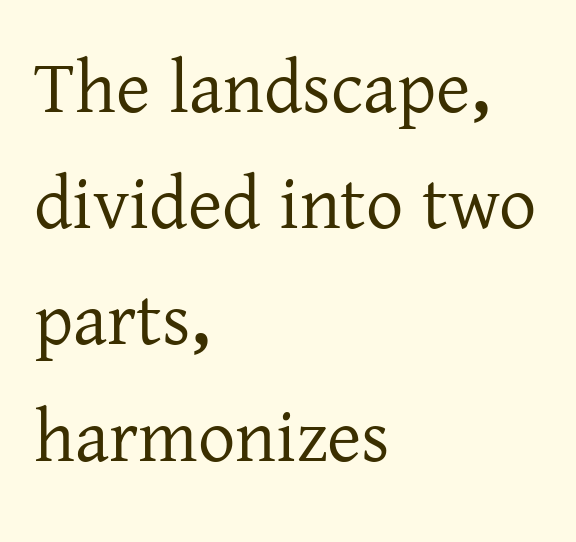
The designer left line spacing at the default. Short note: letters normally spaced. These lines are rendered in a variable-pitch font. The type family on display is of the serif kind. When letters stand straight like this, we call the style roman or upright.
